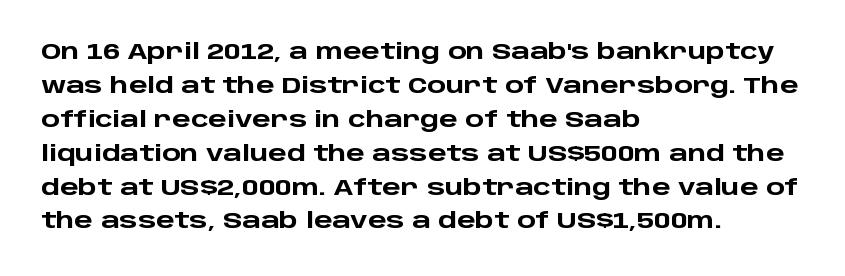
The image shows 22 px bold type, upright; set left-aligned, normal line spacing (1.54x), normal letter spacing, not underlined.
